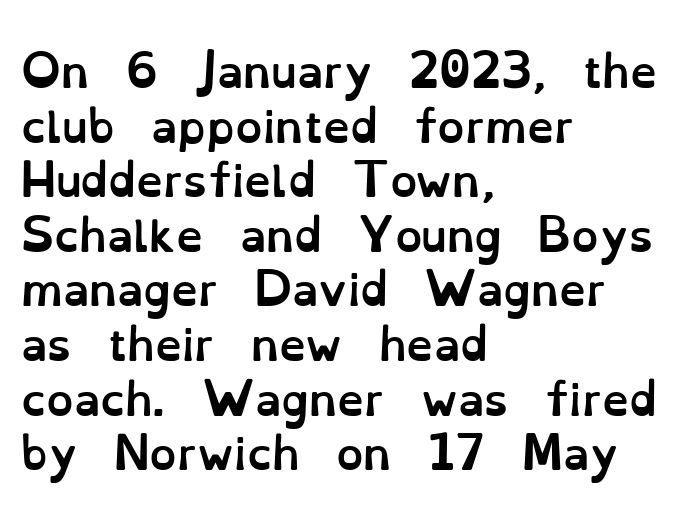
{"italic": "no", "bold": "yes", "weight": "semibold", "width": "normal", "stroke_contrast": "low", "x_height": "small", "monospaced": "no", "underline": "no", "align": "left", "line_spacing": "normal", "line_spacing_ratio": 1.27, "letter_spacing": "normal", "letter_spacing_em": 0.0, "glyph_px": 43}
